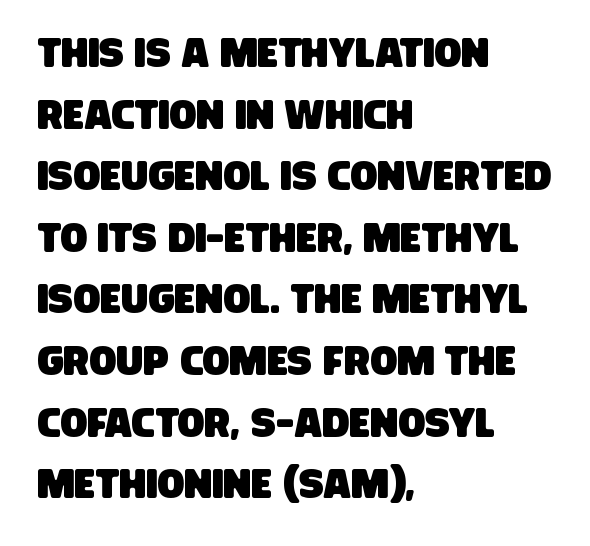
The image shows 40 px condensed sans-serif type; set left-aligned, normal line spacing (1.54x), normal letter spacing, not underlined; low stroke contrast and a large x-height.
